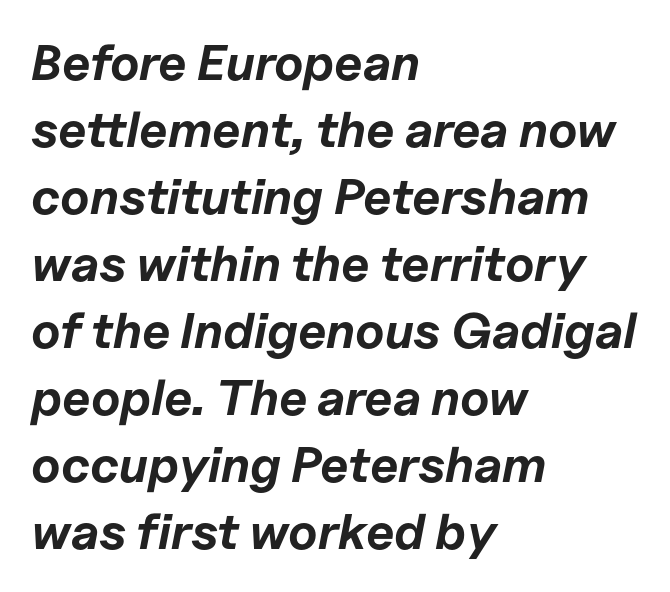
The image shows 50 px bold type, italic (leaning right); set left-aligned, normal line spacing (1.34x), normal letter spacing, not underlined; low stroke contrast and a medium x-height.
